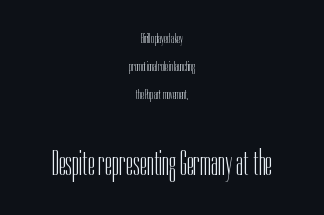
The image shows 36 px light, condensed sans-serif type, upright; set centered, loose line spacing (2.01x), normal letter spacing, not underlined; the second (bottom) block is 2.57x larger; low stroke contrast and a medium x-height.
